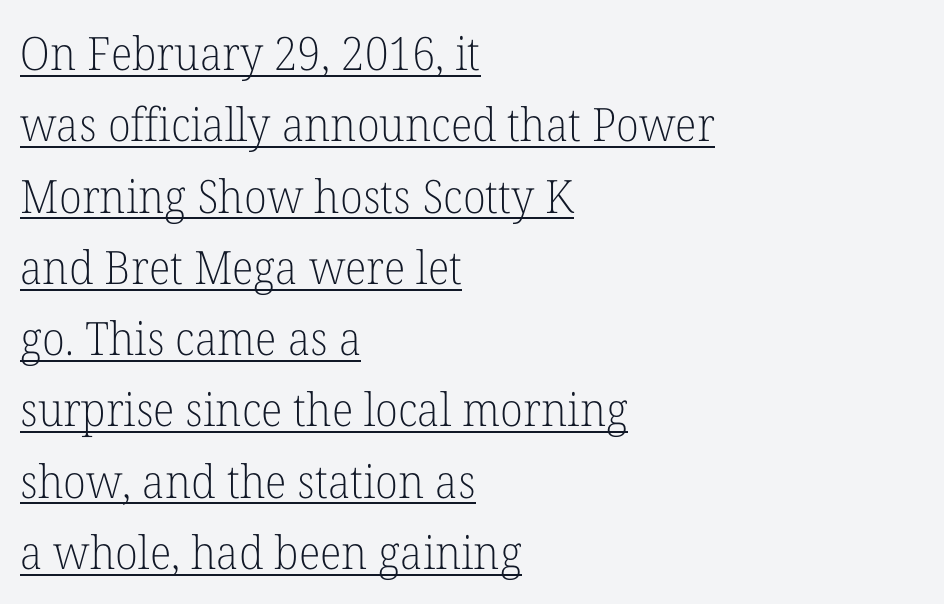
This is not heavy type; no bold has been used. A student would call this left alignment; a typographer would say flush left, rag right. Old-style or modern, the face here clearly has serifs. The specimen reads as upright at a glance. Nobody touched the tracking dial on this one.
